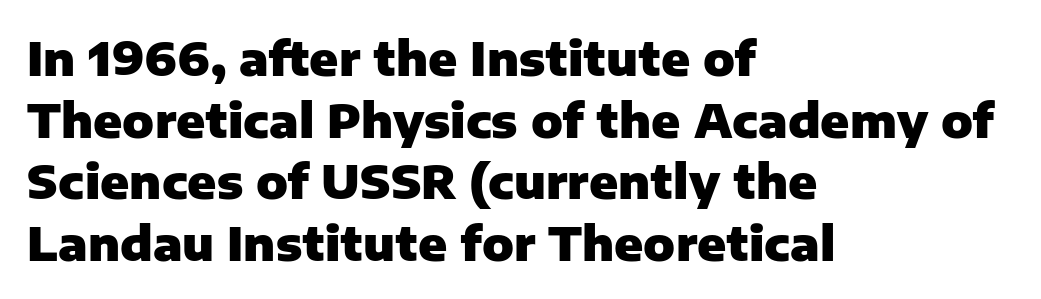
{"serif": "no", "italic": "no", "bold": "yes", "weight": "heavy", "width": "normal", "stroke_contrast": "low", "x_height": "medium", "monospaced": "no", "underline": "no", "align": "left", "line_spacing": "normal", "line_spacing_ratio": 1.31, "letter_spacing": "normal", "letter_spacing_em": 0.0, "glyph_px": 47}
